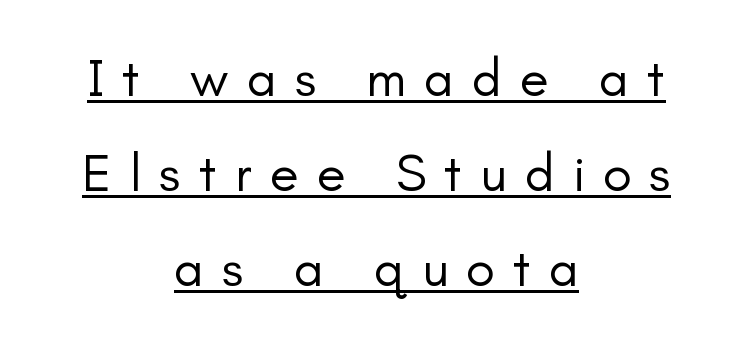
{"serif": "no", "italic": "no", "bold": "no", "weight": "regular", "width": "normal", "stroke_contrast": "low", "x_height": "small", "monospaced": "no", "underline": "yes", "align": "center", "line_spacing_ratio": 1.79, "letter_spacing": "wide", "letter_spacing_em": 0.34, "glyph_px": 53}
